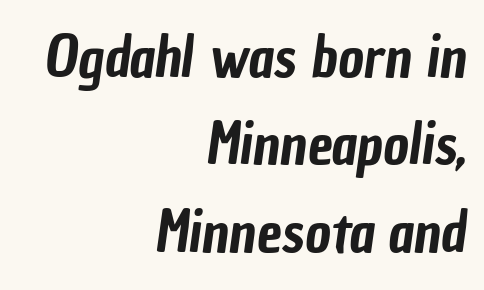
Does the copy run flush right? Yes — the right margin is perfectly even. Short note: letters normally spaced. Rule under the text: the space is simply empty. This rendering employs a face without finishing strokes, i.e., a sans-serif. Horizontal bands of white between lines are of average thickness.
